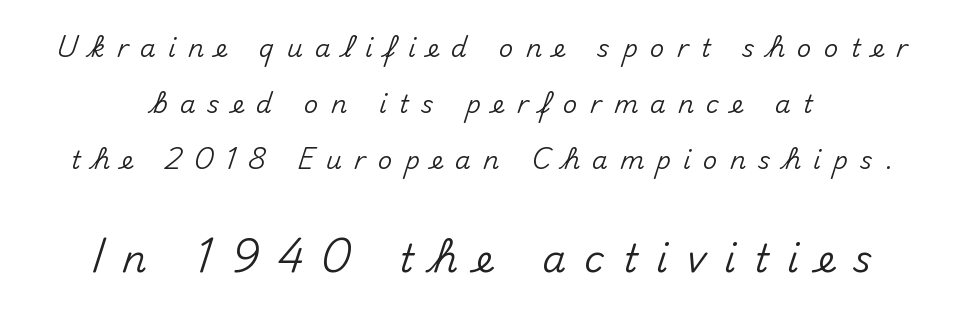
The image shows 38 px sans-serif type; set loose line spacing (2.24x), unusually wide letter spacing (+0.49 em), not underlined; the second (bottom) block is 1.52x larger; medium stroke contrast and a small x-height.
